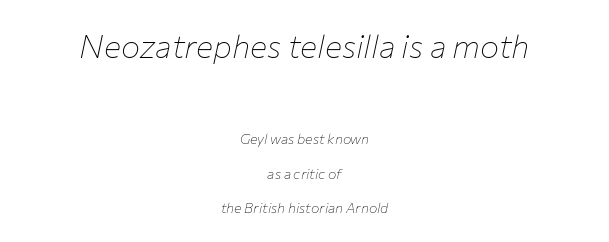
{"italic": "yes", "lean": "right", "slant_degrees": 12, "bold": "no", "weight": "thin", "width": "normal", "stroke_contrast": "low", "x_height": "medium", "monospaced": "no", "underline": "no", "align": "center", "line_spacing": "loose", "line_spacing_ratio": 2.46, "letter_spacing": "normal", "letter_spacing_em": 0.0, "larger_block": "first", "size_ratio": 2.29, "glyph_px": 32}
